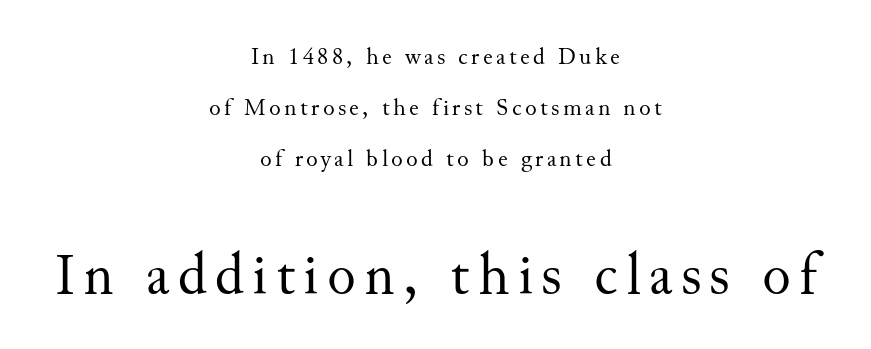
{"serif": "yes", "italic": "no", "bold": "no", "weight": "regular", "width": "normal", "stroke_contrast": "medium", "x_height": "small", "monospaced": "no", "underline": "no", "align": "center", "line_spacing": "loose", "line_spacing_ratio": 2.13, "larger_block": "second", "size_ratio": 2.46, "glyph_px": 59}
